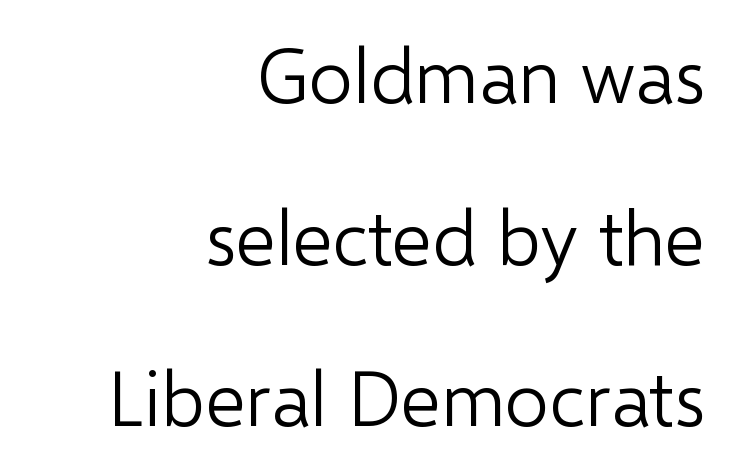
The image shows 77 px light sans-serif type, upright; set right-aligned, loose line spacing (2.1x), normal letter spacing, not underlined; low stroke contrast and a medium x-height.
